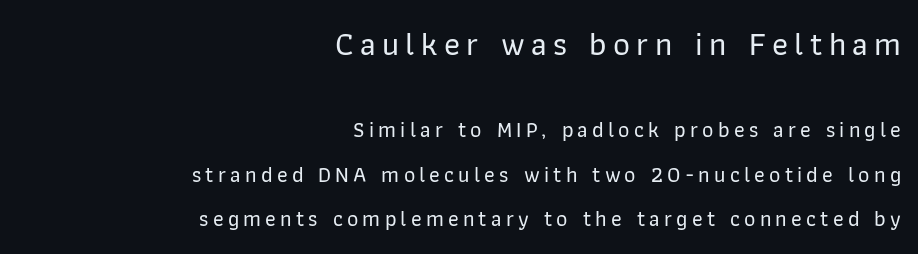
Q: Is the text italic (slanted)? A: No, it is upright.
Q: Is the typeface a serif or a sans-serif typeface? A: Sans-serif.
Q: Is the text underlined? A: No.
Q: How is the paragraph aligned? A: Right-aligned.
Q: Is the spacing between lines tight, normal or loose? A: Loose.
Q: Which block of text is set in a larger size, the first (top) or the second (bottom)? A: The first (top) one.
Q: Width (condensed, normal, or wide)? A: Normal.
Q: Stroke contrast? A: Low.
Q: x-height? A: Medium.
Q: Monospaced? A: No.
